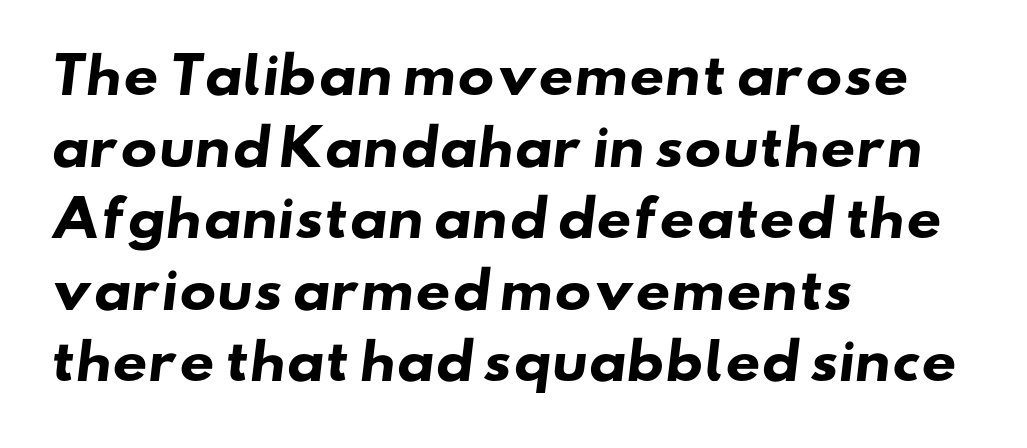
{"serif": "no", "bold": "yes", "weight": "heavy", "width": "wide", "stroke_contrast": "low", "x_height": "small", "monospaced": "no", "underline": "no", "align": "left", "line_spacing": "normal", "line_spacing_ratio": 1.46, "letter_spacing": "normal", "letter_spacing_em": 0.0, "glyph_px": 49}
